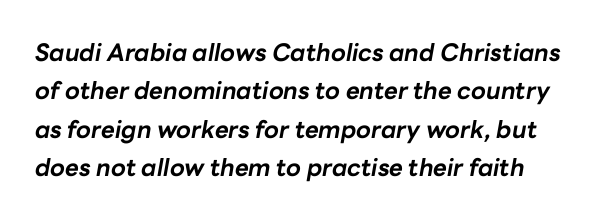
Q: Is the text bold? A: Yes.
Q: Is the text italic (slanted)? A: Yes, it leans right by about 10 degrees.
Q: Is the text underlined? A: No.
Q: Is the spacing between letters normal or unusually wide? A: Normal.
Q: Is the spacing between lines tight, normal or loose? A: Normal.
